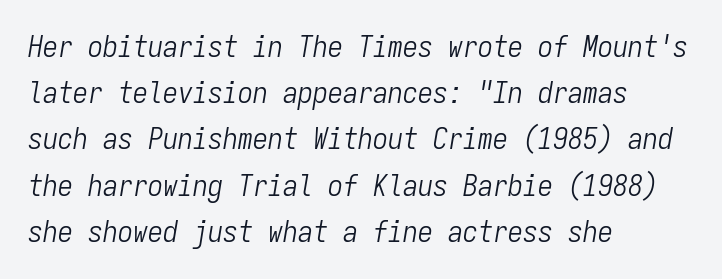
Monospaced: the letters line up in strict vertical columns. Horizontally, the lines are justified to the leading edge only. The letterforms sit at book weight or below. The baseline area is clear.
